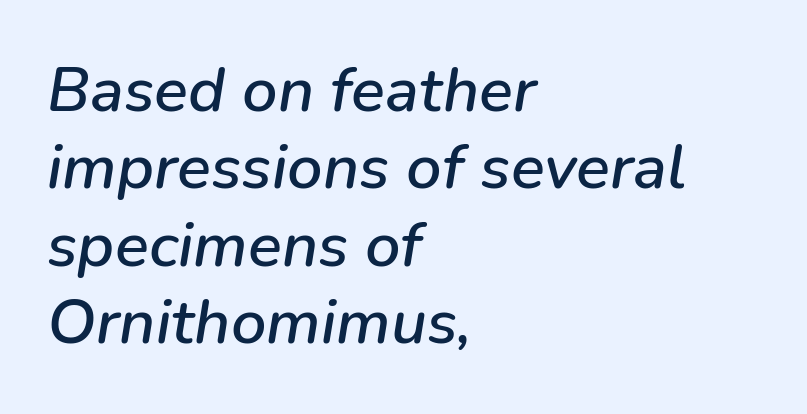
Layout note: lines flush left. The whole block is typeset with a tilt. What stands out about the letter spacing? Nothing — it is the standard amount. Think of a printed novel: that variable character pitch is what you see here. Quick note: underline off.
